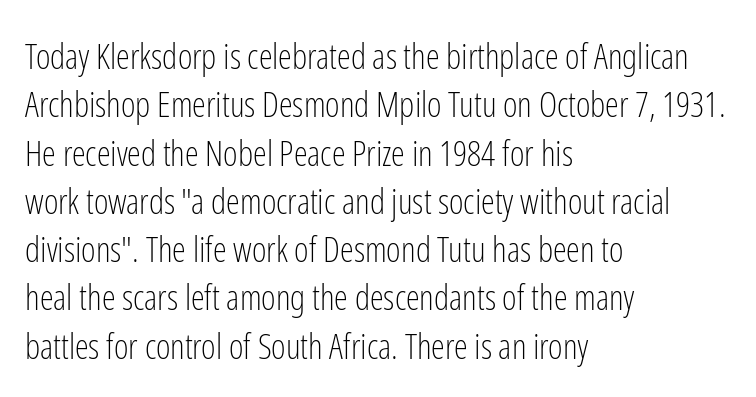
Visually the block forms a straight wall on the left and a jagged coastline on the right. These lines are composed in type without serifs. You could not count columns in this text — the font is proportionally spaced. The weight would be labelled regular, book, light, or lighter still.
